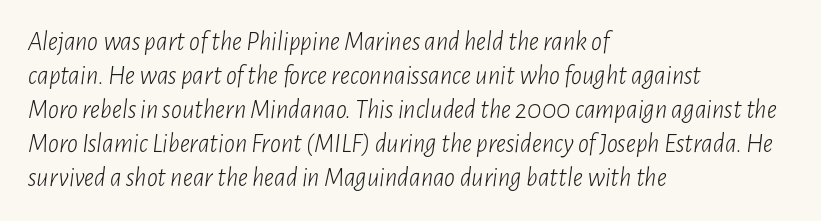
Q: Is the text bold? A: No.
Q: Is the text italic (slanted)? A: Yes, it leans right by about 7 degrees.
Q: Is the text underlined? A: No.
Q: How is the paragraph aligned? A: Left-aligned.
Q: Is the spacing between letters normal or unusually wide? A: Normal.
Q: Is the spacing between lines tight, normal or loose? A: Normal.
